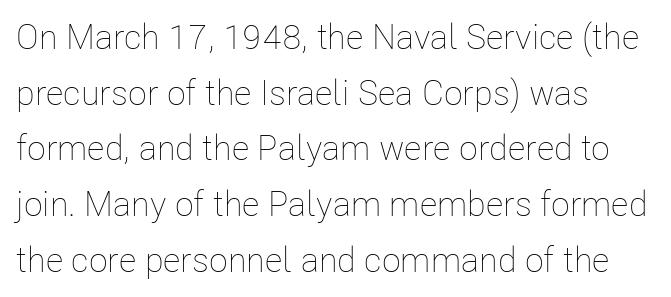
The image shows 35 px thin, condensed type, upright; set left-aligned, normal line spacing (1.59x), normal letter spacing, not underlined; low stroke contrast and a medium x-height.
